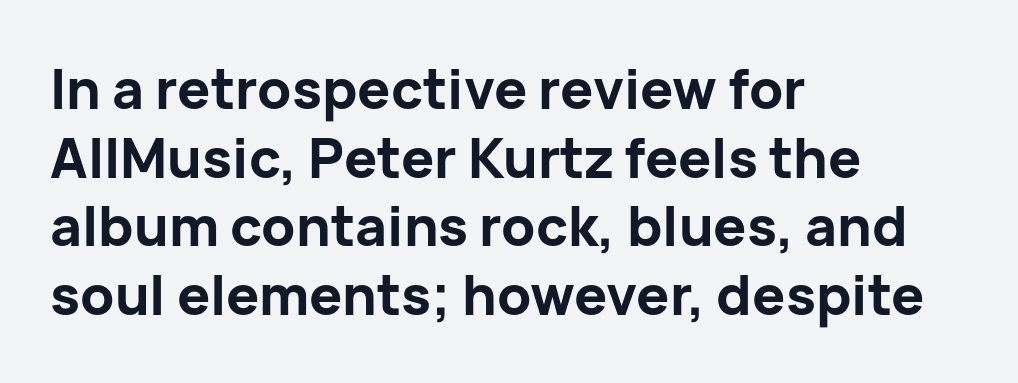
Q: Is the text bold? A: Yes.
Q: Is the text italic (slanted)? A: No, it is upright.
Q: Is the typeface a serif or a sans-serif typeface? A: Sans-serif.
Q: Is the text underlined? A: No.
Q: How is the paragraph aligned? A: Left-aligned.
Q: Is the spacing between letters normal or unusually wide? A: Normal.
Q: Is the spacing between lines tight, normal or loose? A: Normal.
Q: Width (condensed, normal, or wide)? A: Normal.
Q: Stroke contrast? A: Low.
Q: x-height? A: Medium.
Q: Monospaced? A: No.
